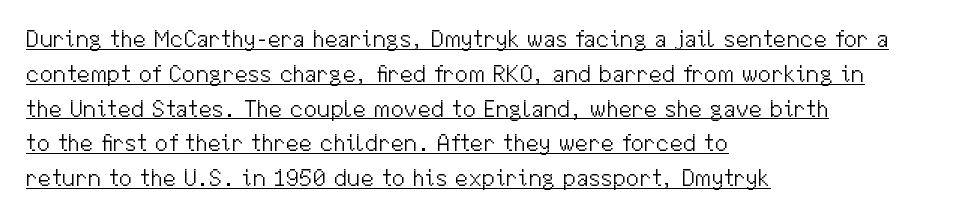
{"italic": "no", "bold": "no", "underline": "yes", "align": "left", "line_spacing": "normal", "line_spacing_ratio": 1.45, "letter_spacing": "normal", "letter_spacing_em": 0.0, "glyph_px": 24}
